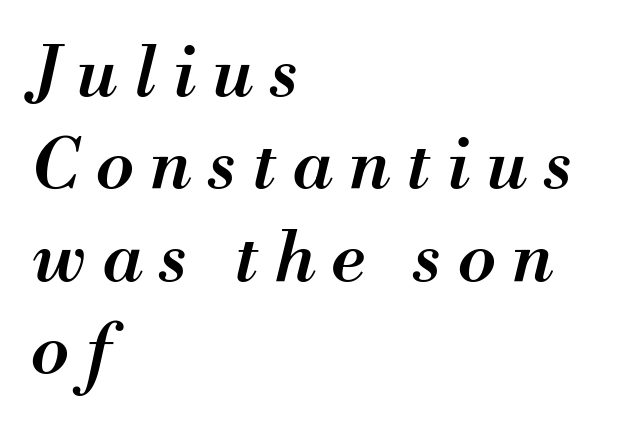
The image shows 70 px semibold type, italic (leaning right); set left-aligned, normal line spacing (1.32x), unusually wide letter spacing (+0.24 em), not underlined; medium stroke contrast and a small x-height.
